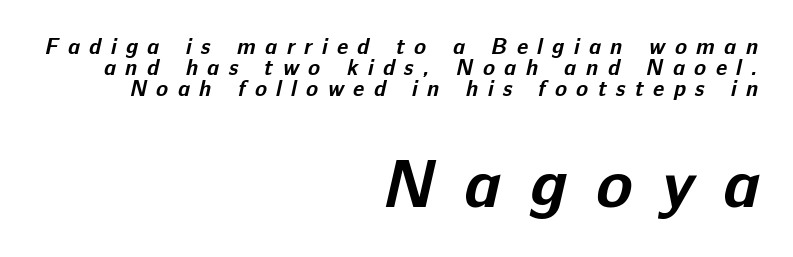
{"serif": "no", "bold": "yes", "weight": "bold", "width": "normal", "stroke_contrast": "low", "x_height": "medium", "monospaced": "no", "underline": "no", "align": "right", "line_spacing": "tight", "line_spacing_ratio": 0.96, "letter_spacing": "wide", "letter_spacing_em": 0.43, "larger_block": "second", "size_ratio": 3.05, "glyph_px": 67}
